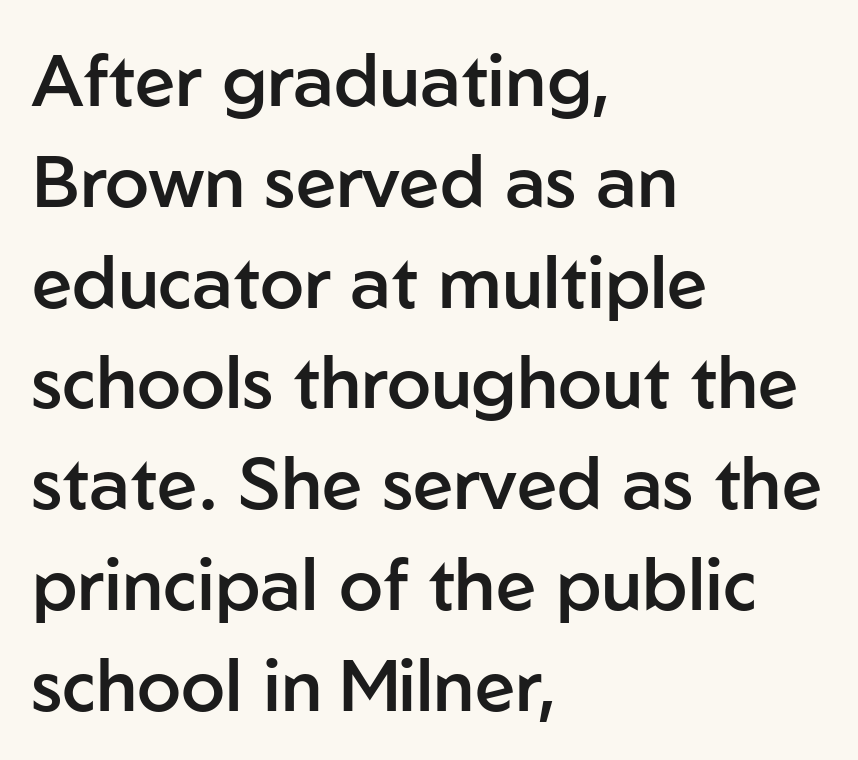
When letters stand straight like this, we call the style roman or upright. The leading is moderate, giving the passage an even texture. The designer went with a sans here, leaving each stem footless. There is no visible air inserted between adjacent glyphs. The setting favours the left margin, as ordinary paragraphs usually do.
